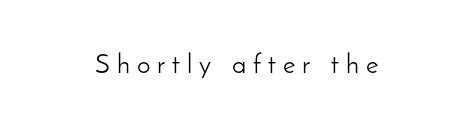
The image shows 27 px text type, upright; set unusually wide letter spacing (+0.26 em), not underlined.
